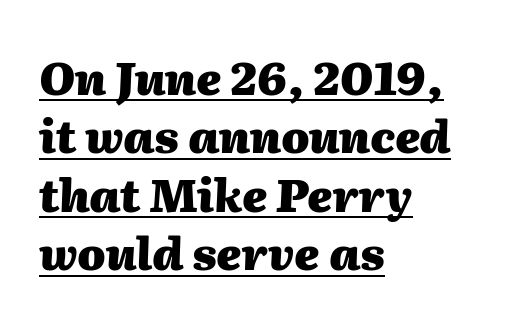
{"italic": "yes", "lean": "right", "slant_degrees": 2, "bold": "yes", "weight": "heavy", "width": "normal", "stroke_contrast": "medium", "x_height": "medium", "monospaced": "no", "underline": "yes", "align": "left", "line_spacing": "normal", "line_spacing_ratio": 1.3, "letter_spacing": "normal", "letter_spacing_em": 0.0, "glyph_px": 45}
